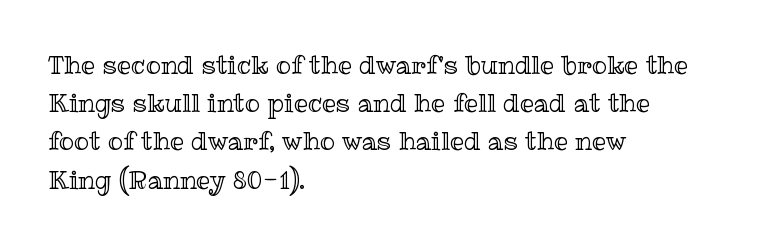
The image shows 25 px text type, upright; set left-aligned, normal line spacing (1.53x), normal letter spacing, not underlined.
